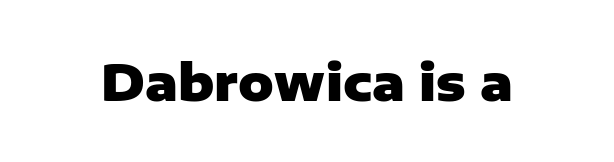
Think of a printed novel: that variable character pitch is what you see here. Has an underline been added? It has not. These lines keep a tight, regular rhythm from letter to letter. In terms of weight, the rendering is a true, heavy bold. Posture: vertical.
